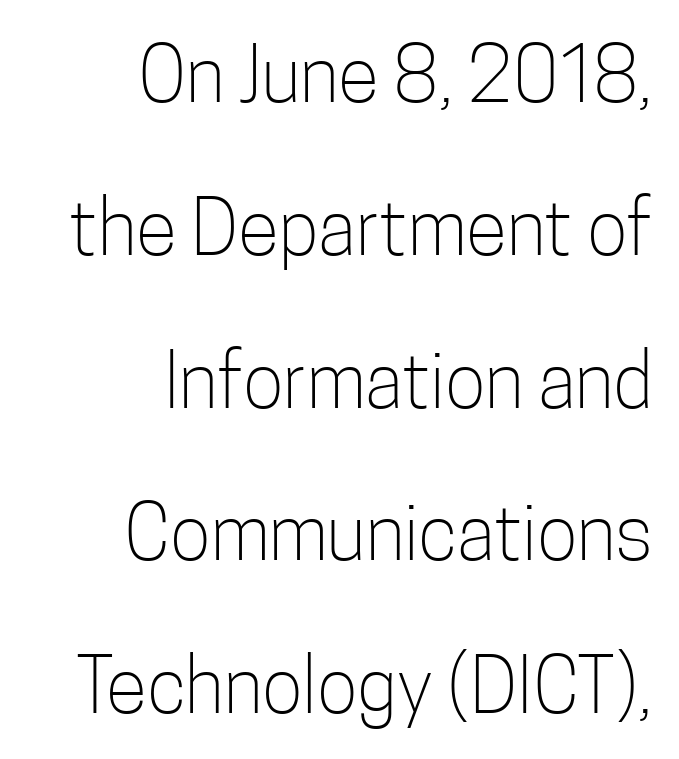
The image shows 76 px light, condensed sans-serif type, upright; set right-aligned, loose line spacing (2.01x), normal letter spacing, not underlined; low stroke contrast and a medium x-height.
